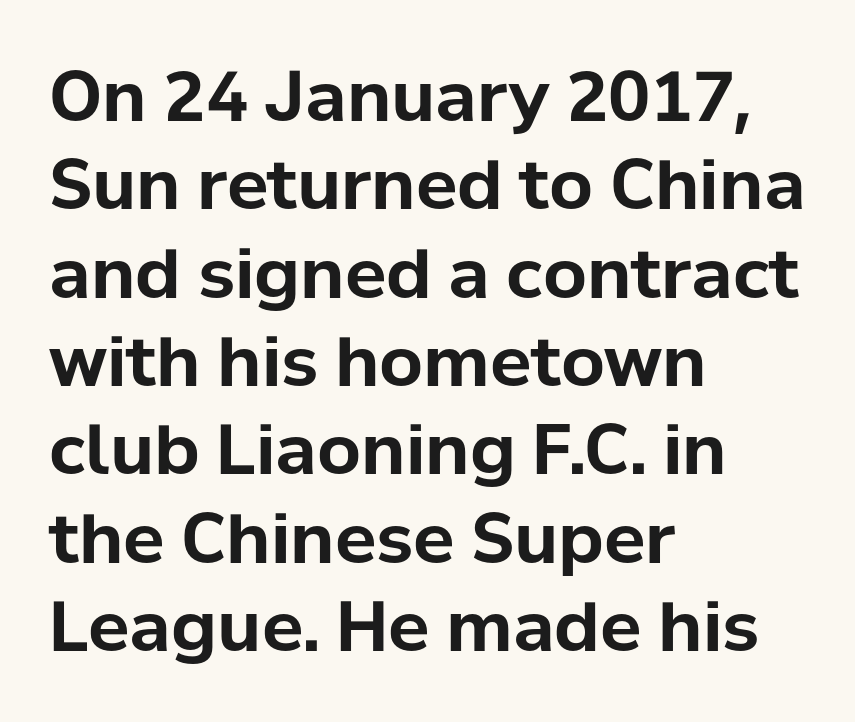
The strokes are fattened all the way to bold. Normally led — the rows are evenly, conventionally spaced. The letters sit at their default tracking, neither squeezed nor spread. Do the characters align in a grid? No, the font is proportional. The setting favours the left margin, as ordinary paragraphs usually do. No italicization has been applied; the sample stays upright.
